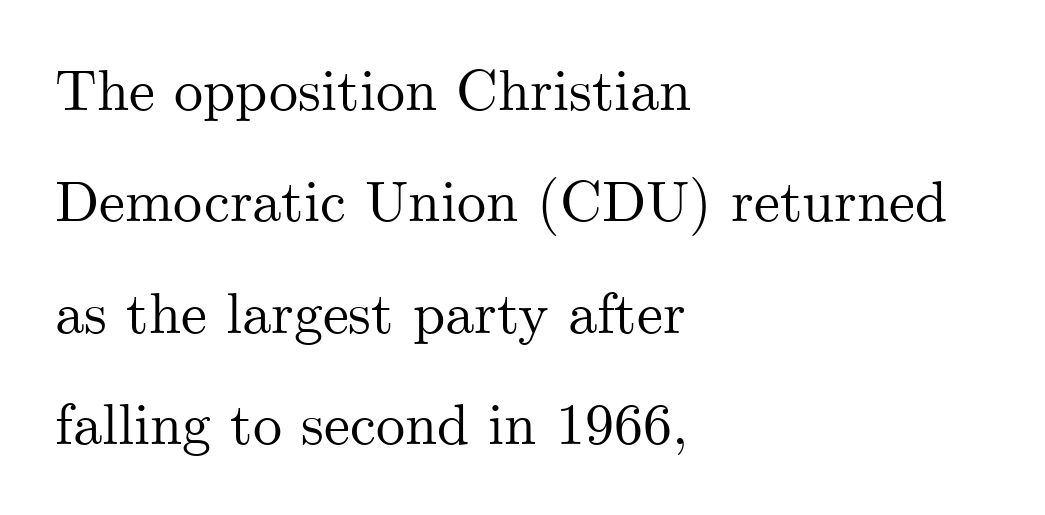
Q: Is the text italic (slanted)? A: No, it is upright.
Q: Is the typeface a serif or a sans-serif typeface? A: Serif.
Q: Is the text underlined? A: No.
Q: How is the paragraph aligned? A: Left-aligned.
Q: Is the spacing between letters normal or unusually wide? A: Normal.
Q: Is the spacing between lines tight, normal or loose? A: Loose.
Q: Width (condensed, normal, or wide)? A: Normal.
Q: Stroke contrast? A: Medium.
Q: x-height? A: Small.
Q: Monospaced? A: No.
